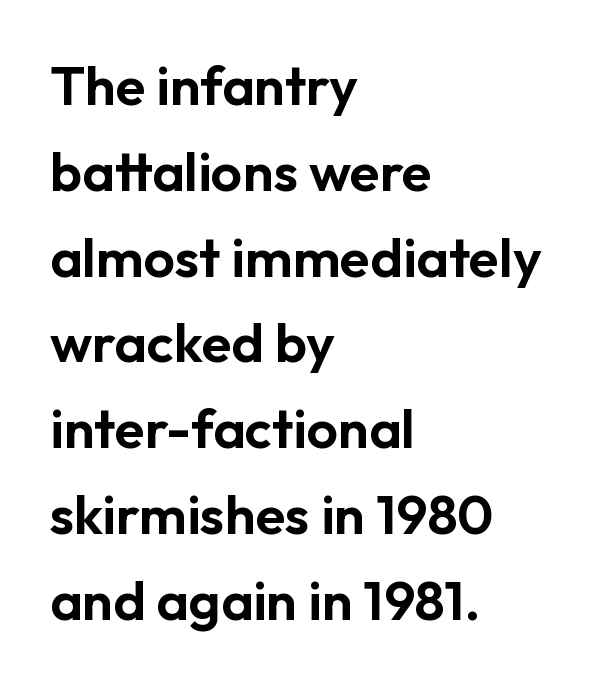
The image shows 55 px sans-serif type, upright; set left-aligned, normal line spacing (1.56x), normal letter spacing, not underlined; low stroke contrast and a medium x-height.
